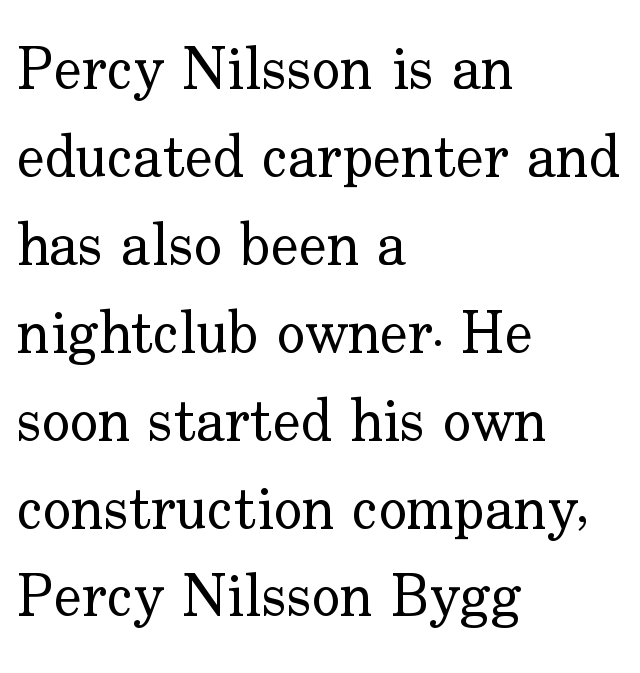
Q: Is the text bold? A: No.
Q: Is the text italic (slanted)? A: No, it is upright.
Q: Is the typeface a serif or a sans-serif typeface? A: Serif.
Q: Is the text underlined? A: No.
Q: How is the paragraph aligned? A: Left-aligned.
Q: Is the spacing between letters normal or unusually wide? A: Normal.
Q: Is the spacing between lines tight, normal or loose? A: Normal.
Q: Width (condensed, normal, or wide)? A: Normal.
Q: Stroke contrast? A: Low.
Q: x-height? A: Small.
Q: Monospaced? A: No.
